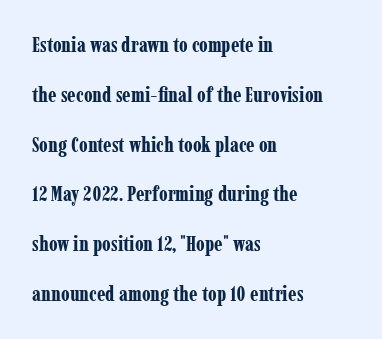
Q: Is the text bold? A: Yes.
Q: Is the text italic (slanted)? A: No, it is upright.
Q: Is the text underlined? A: No.
Q: How is the paragraph aligned? A: Left-aligned.
Q: Is the spacing between letters normal or unusually wide? A: Normal.
Q: Is the spacing between lines tight, normal or loose? A: Loose.
